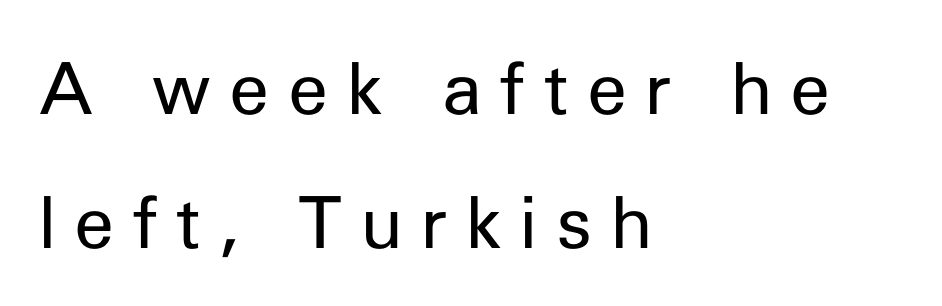
The image shows 72 px regular-weight sans-serif type, upright; set left-aligned, line spacing 1.86x, unusually wide letter spacing (+0.26 em), not underlined; low stroke contrast and a medium x-height.
